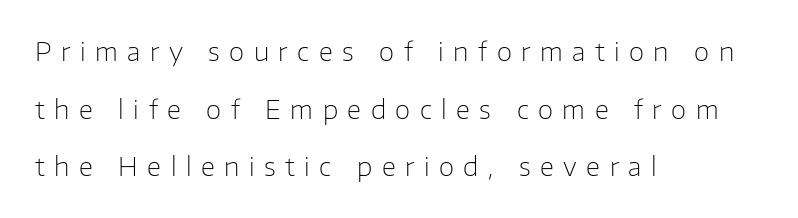
Q: Is the text bold? A: No.
Q: Is the text italic (slanted)? A: No, it is upright.
Q: Is the text underlined? A: No.
Q: How is the paragraph aligned? A: Left-aligned.
Q: Is the spacing between letters normal or unusually wide? A: Unusually wide.
Q: Is the spacing between lines tight, normal or loose? A: Loose.
